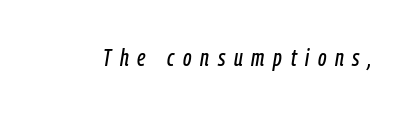
{"italic": "yes", "lean": "right", "slant_degrees": 9, "underline": "no", "letter_spacing": "wide", "letter_spacing_em": 0.36, "glyph_px": 24}
